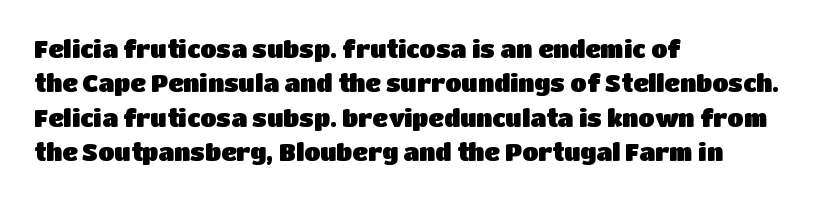
{"italic": "no", "underline": "no", "align": "left", "line_spacing": "normal", "line_spacing_ratio": 1.43, "letter_spacing": "normal", "letter_spacing_em": 0.0, "glyph_px": 24}
